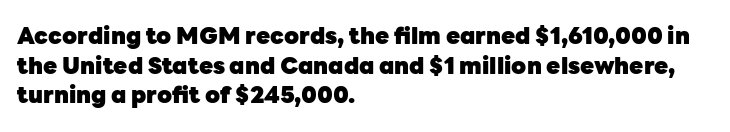
Is there any slant? The stems are plumb. Nothing unusual about the tracking: characters are spaced as the font intends. These words are printed bold, with thick strokes throughout. Evenly set lines give the paragraph a standard silhouette.
